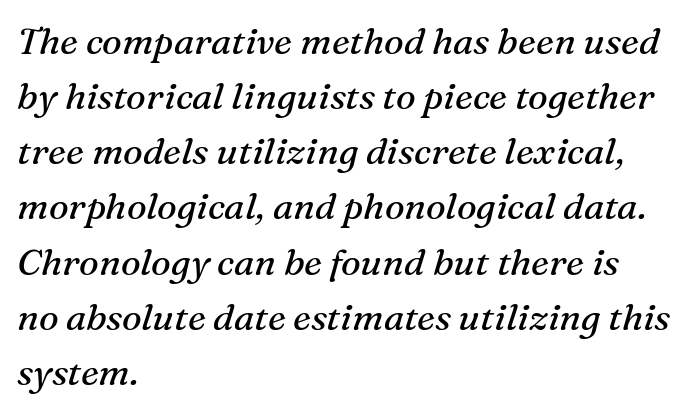
Q: Is the text bold? A: No.
Q: Is the text italic (slanted)? A: Yes, it leans right by about 16 degrees.
Q: Is the typeface a serif or a sans-serif typeface? A: Serif.
Q: Is the text underlined? A: No.
Q: How is the paragraph aligned? A: Left-aligned.
Q: Is the spacing between letters normal or unusually wide? A: Normal.
Q: Is the spacing between lines tight, normal or loose? A: Normal.
Q: Width (condensed, normal, or wide)? A: Normal.
Q: Stroke contrast? A: Medium.
Q: x-height? A: Medium.
Q: Monospaced? A: No.
